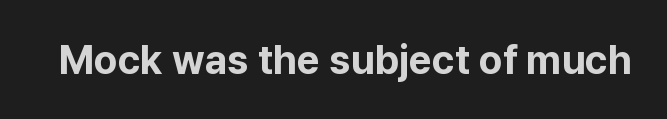
{"serif": "no", "italic": "no", "bold": "yes", "weight": "bold", "width": "normal", "stroke_contrast": "low", "x_height": "medium", "monospaced": "no", "underline": "no", "letter_spacing": "normal", "letter_spacing_em": 0.0, "glyph_px": 40}
